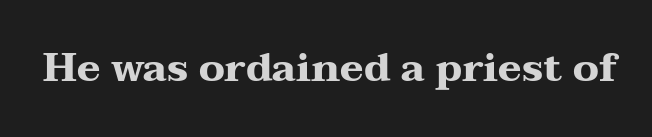
Q: Is the text bold? A: Yes.
Q: Is the text italic (slanted)? A: No, it is upright.
Q: Is the typeface a serif or a sans-serif typeface? A: Serif.
Q: Is the text underlined? A: No.
Q: Is the spacing between letters normal or unusually wide? A: Normal.
Q: Width (condensed, normal, or wide)? A: Wide.
Q: Stroke contrast? A: Medium.
Q: x-height? A: Medium.
Q: Monospaced? A: No.
